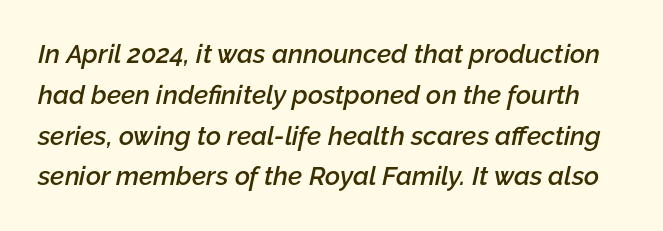
{"italic": "yes", "lean": "right", "slant_degrees": 12, "bold": "semi", "underline": "no", "line_spacing": "normal", "line_spacing_ratio": 1.57, "letter_spacing": "normal", "letter_spacing_em": 0.0, "glyph_px": 26}
